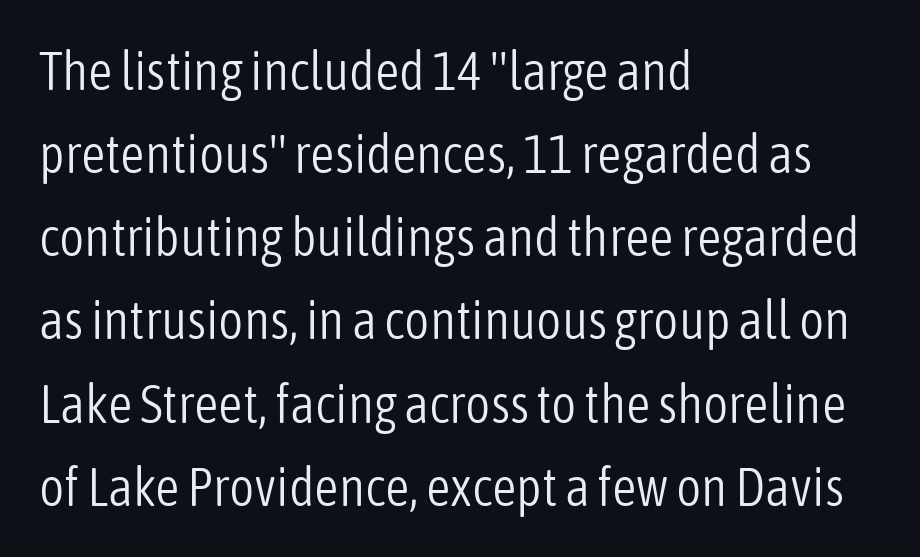
Q: Is the text bold? A: No.
Q: Is the text italic (slanted)? A: No, it is upright.
Q: Is the typeface a serif or a sans-serif typeface? A: Sans-serif.
Q: Is the text underlined? A: No.
Q: How is the paragraph aligned? A: Left-aligned.
Q: Is the spacing between letters normal or unusually wide? A: Normal.
Q: Is the spacing between lines tight, normal or loose? A: Normal.
Q: Width (condensed, normal, or wide)? A: Condensed.
Q: Stroke contrast? A: Low.
Q: x-height? A: Medium.
Q: Monospaced? A: No.
